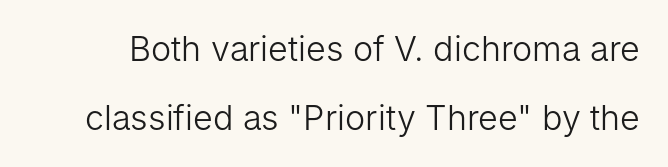
{"serif": "no", "italic": "no", "bold": "no", "weight": "light", "width": "normal", "stroke_contrast": "low", "x_height": "medium", "monospaced": "no", "underline": "no", "line_spacing": "loose", "line_spacing_ratio": 2.02, "letter_spacing": "normal", "letter_spacing_em": 0.0, "glyph_px": 34}
